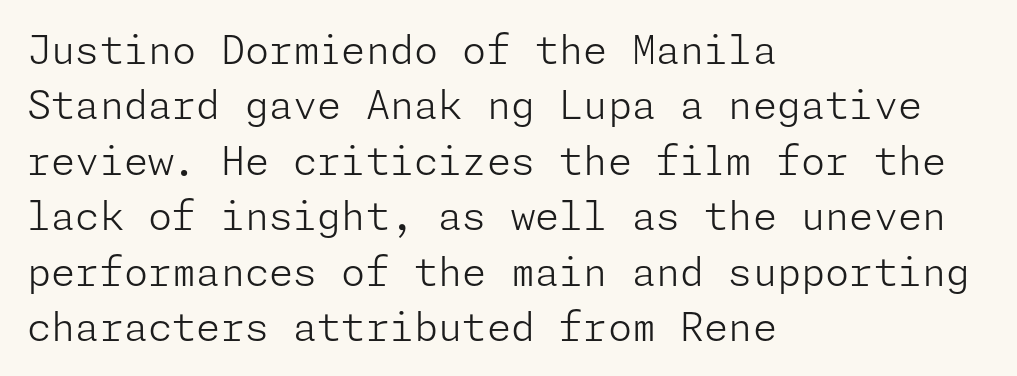
{"serif": "no", "italic": "no", "bold": "no", "weight": "light", "width": "normal", "stroke_contrast": "low", "x_height": "medium", "underline": "no", "align": "left", "line_spacing": "normal", "line_spacing_ratio": 1.42, "letter_spacing": "normal", "letter_spacing_em": 0.0, "glyph_px": 39}
